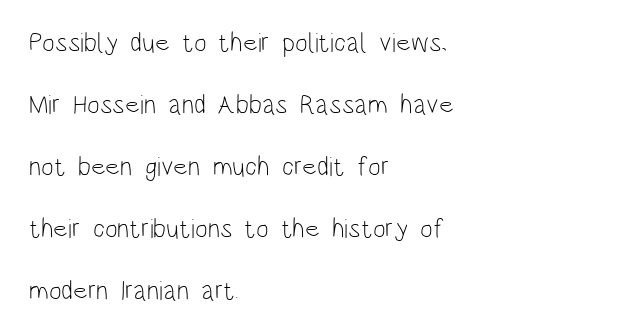
Q: Is the text bold? A: No.
Q: Is the text italic (slanted)? A: No, it is upright.
Q: Is the text underlined? A: No.
Q: How is the paragraph aligned? A: Left-aligned.
Q: Is the spacing between letters normal or unusually wide? A: Normal.
Q: Is the spacing between lines tight, normal or loose? A: Loose.
